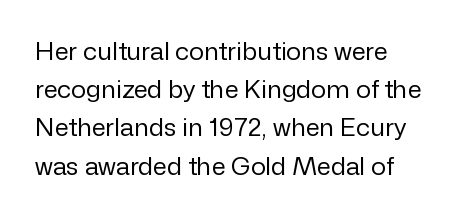
Q: Is the text bold? A: No.
Q: Is the text italic (slanted)? A: No, it is upright.
Q: Is the text underlined? A: No.
Q: How is the paragraph aligned? A: Left-aligned.
Q: Is the spacing between letters normal or unusually wide? A: Normal.
Q: Is the spacing between lines tight, normal or loose? A: Normal.
